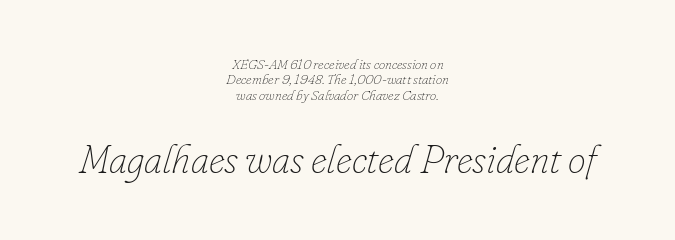
{"italic": "yes", "lean": "right", "slant_degrees": 16, "bold": "no", "weight": "thin", "width": "normal", "stroke_contrast": "low", "x_height": "small", "monospaced": "no", "underline": "no", "align": "center", "line_spacing": "tight", "line_spacing_ratio": 1.1, "letter_spacing": "normal", "letter_spacing_em": 0.0, "larger_block": "second", "size_ratio": 2.86, "glyph_px": 40}
